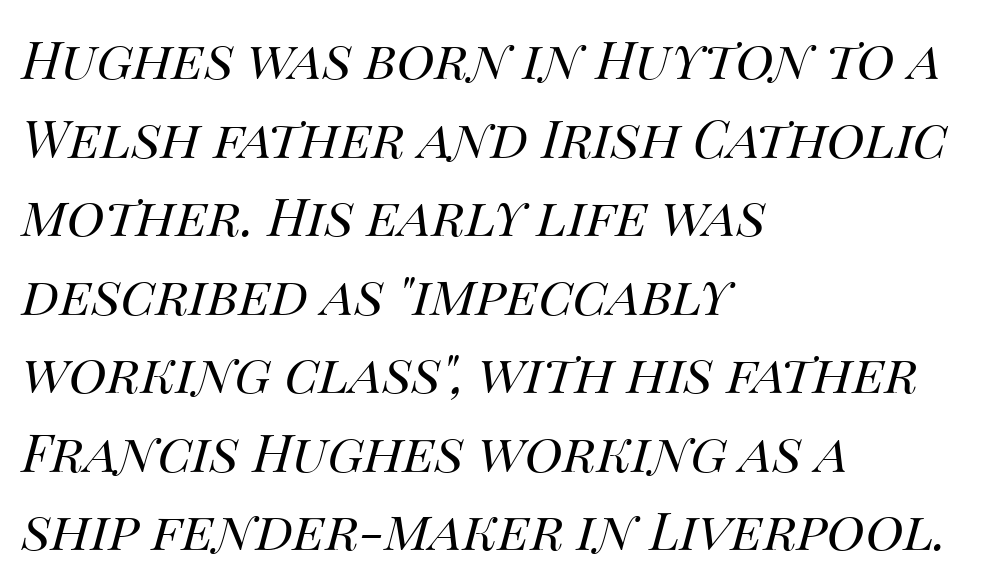
The image shows 52 px regular-weight type, italic (leaning right); set left-aligned, normal line spacing (1.51x), normal letter spacing, not underlined; medium stroke contrast and a large x-height.
